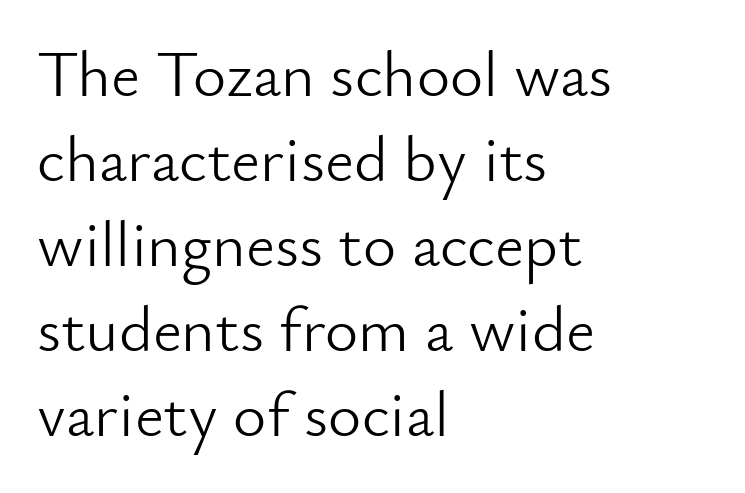
In terms of letterform style, serifs are entirely absent. The face used here is proportionally spaced, like ordinary book or web type. This reads as an unemphasized weight, regular at the heaviest. The letters stand upright; this is a roman face. If you measured baseline to baseline, you'd find a middling distance. Layout note: lines flush left.
